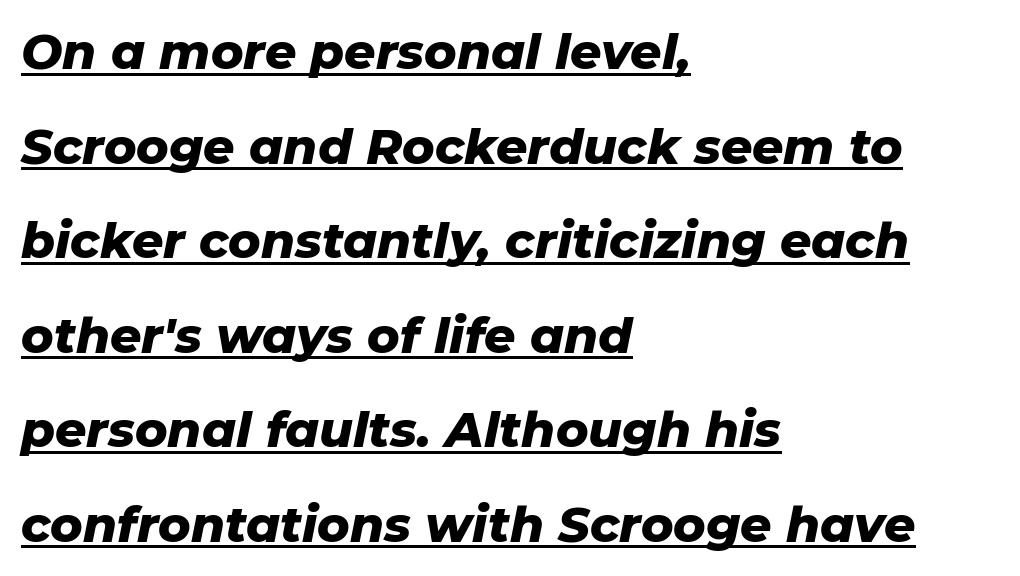
Q: Is the text bold? A: Yes.
Q: Is the text italic (slanted)? A: Yes, it leans right by about 11 degrees.
Q: Is the text underlined? A: Yes.
Q: How is the paragraph aligned? A: Left-aligned.
Q: Is the spacing between letters normal or unusually wide? A: Normal.
Q: Is the spacing between lines tight, normal or loose? A: Loose.
Q: Width (condensed, normal, or wide)? A: Normal.
Q: Stroke contrast? A: Low.
Q: x-height? A: Medium.
Q: Monospaced? A: No.
